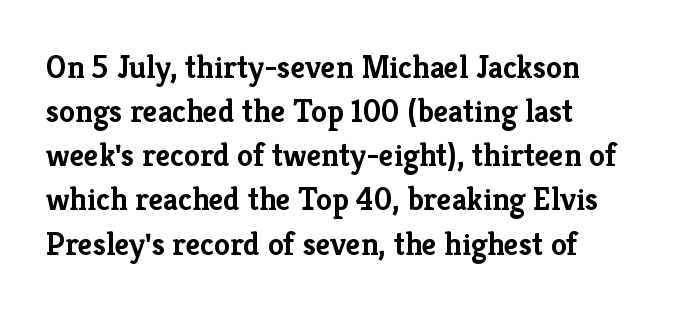
Q: Is the text bold? A: Yes.
Q: Is the text italic (slanted)? A: No, it is upright.
Q: Is the typeface a serif or a sans-serif typeface? A: Serif.
Q: Is the text underlined? A: No.
Q: Is the spacing between letters normal or unusually wide? A: Normal.
Q: Is the spacing between lines tight, normal or loose? A: Normal.
Q: Width (condensed, normal, or wide)? A: Normal.
Q: Stroke contrast? A: Low.
Q: x-height? A: Medium.
Q: Monospaced? A: No.
